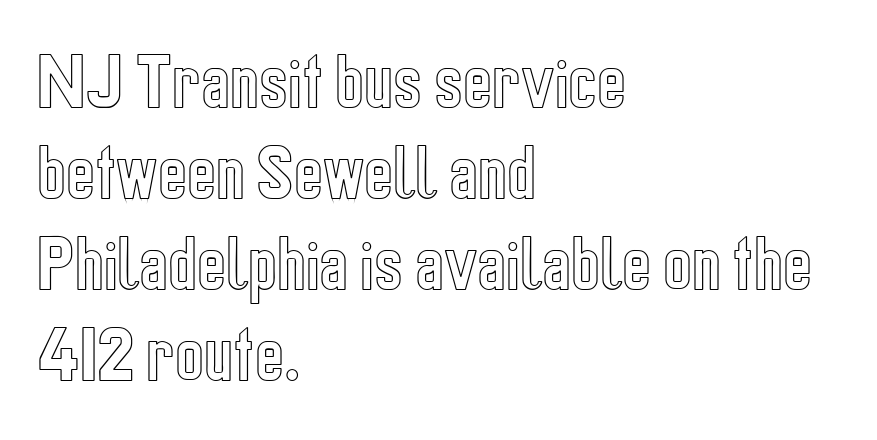
Q: Is the text italic (slanted)? A: No, it is upright.
Q: Is the text underlined? A: No.
Q: How is the paragraph aligned? A: Left-aligned.
Q: Is the spacing between letters normal or unusually wide? A: Normal.
Q: Is the spacing between lines tight, normal or loose? A: Normal.
Q: Width (condensed, normal, or wide)? A: Condensed.
Q: x-height? A: Medium.
Q: Monospaced? A: No.
